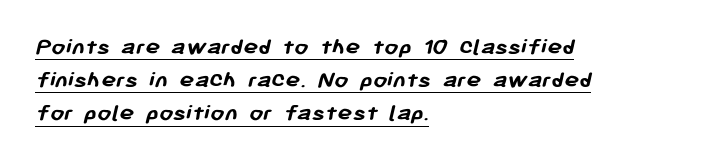
The typesetter chose a ragged-right arrangement here. Chunky letters — that's bold for sure. The line-height multiplier appears to be the usual default. Caption: standard tracking, unaltered.
